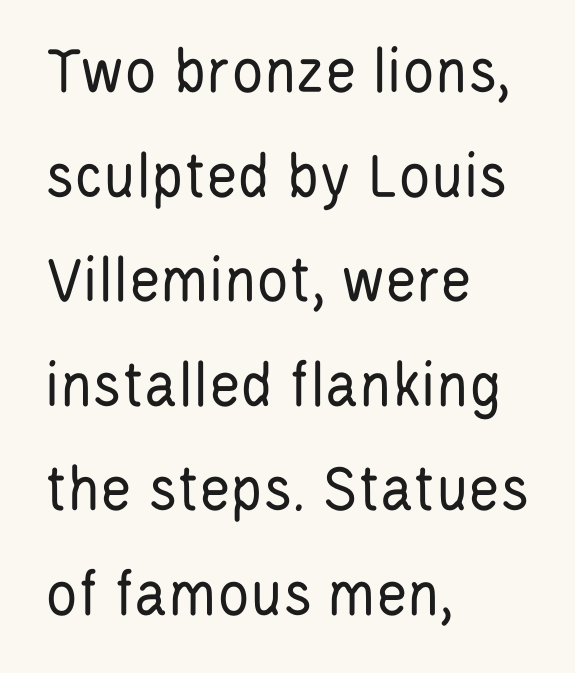
The block of text has a typical density, with ordinary space between rows. What stands out about the letter spacing? Nothing — it is the standard amount. Think of a printed novel: that variable character pitch is what you see here. Beneath every word, the page is bare.
